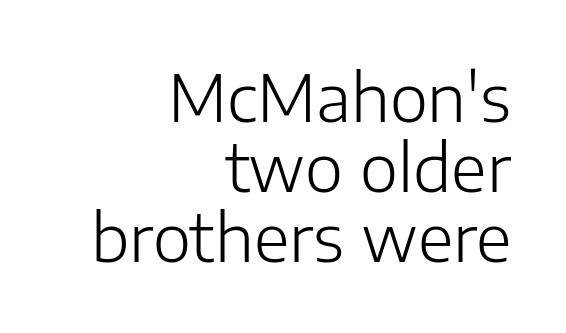
The image shows 65 px light sans-serif type, upright; set right-aligned, tight line spacing (1.08x), normal letter spacing, not underlined; low stroke contrast and a medium x-height.
